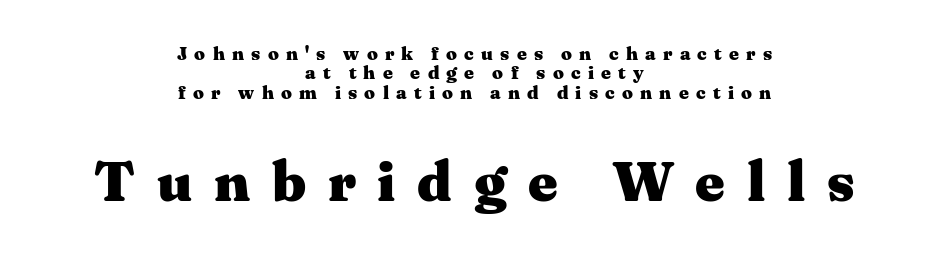
{"serif": "yes", "italic": "no", "bold": "yes", "weight": "heavy", "width": "wide", "stroke_contrast": "medium", "x_height": "medium", "monospaced": "no", "underline": "no", "align": "center", "line_spacing": "tight", "line_spacing_ratio": 1.02, "letter_spacing": "wide", "letter_spacing_em": 0.38, "larger_block": "second", "size_ratio": 3.0, "glyph_px": 57}
